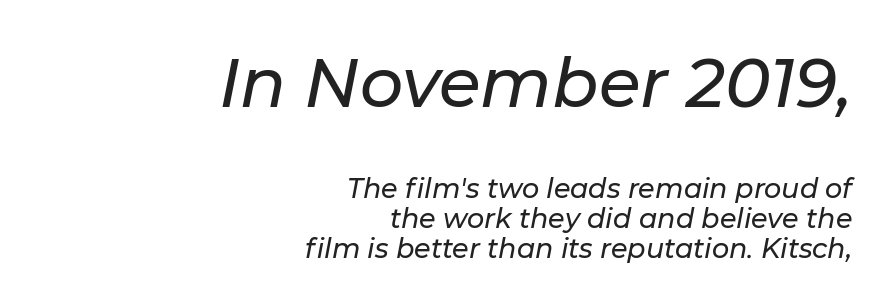
The image shows 68 px text type, italic (leaning right); set right-aligned, tight line spacing (1.11x), normal letter spacing, not underlined; the first (top) block is 2.52x larger; low stroke contrast and a medium x-height.
